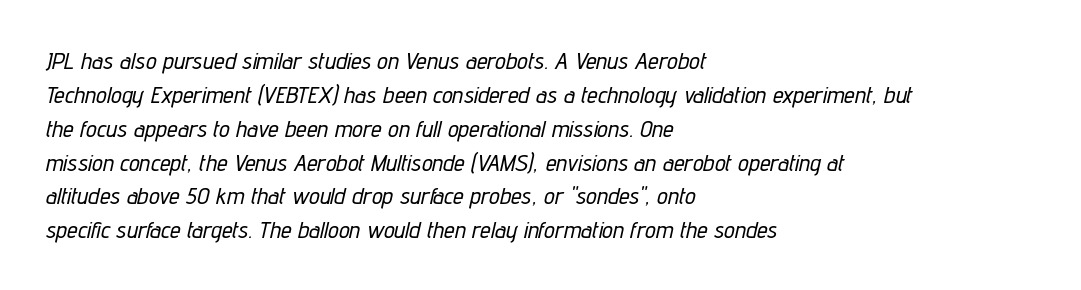
This sample keeps an unexceptional amount of space between lines. This rendering leaves character spacing at its baseline value. A classic flush-left, rag-right setting is used for this passage. The space directly below the letters is spotless. If you drew a line through each stem, it would be angled.
